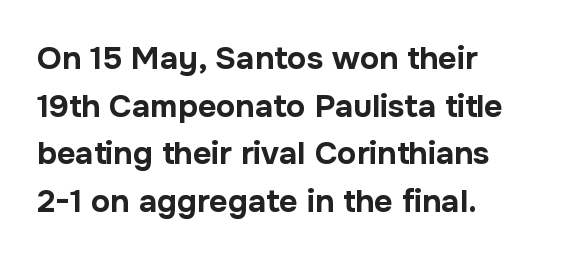
{"serif": "no", "italic": "no", "bold": "yes", "weight": "bold", "width": "normal", "stroke_contrast": "low", "x_height": "medium", "monospaced": "no", "underline": "no", "align": "left", "line_spacing": "normal", "line_spacing_ratio": 1.49, "letter_spacing": "normal", "letter_spacing_em": 0.0, "glyph_px": 32}
